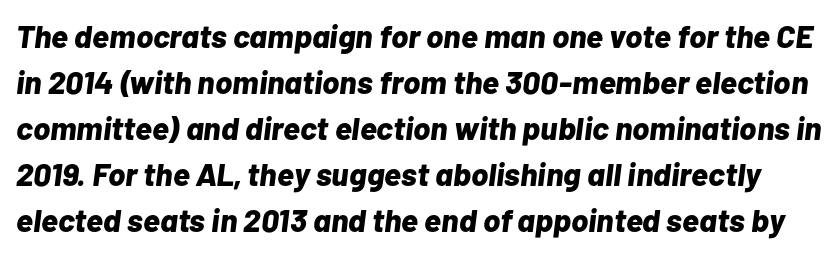
{"italic": "yes", "lean": "right", "slant_degrees": 7, "bold": "yes", "weight": "bold", "width": "normal", "stroke_contrast": "low", "x_height": "medium", "monospaced": "no", "underline": "no", "line_spacing": "normal", "line_spacing_ratio": 1.44, "letter_spacing": "normal", "letter_spacing_em": 0.0, "glyph_px": 32}
